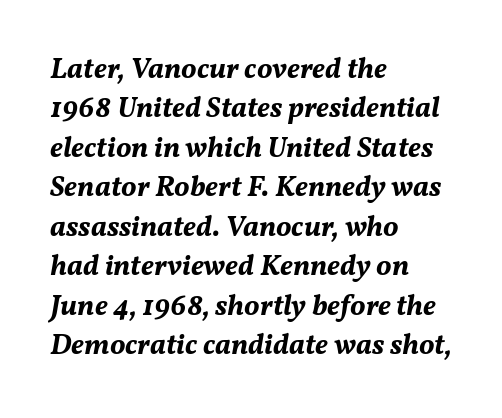
{"italic": "yes", "lean": "right", "slant_degrees": 11, "bold": "yes", "weight": "bold", "width": "normal", "stroke_contrast": "medium", "x_height": "medium", "monospaced": "no", "underline": "no", "align": "left", "line_spacing": "normal", "line_spacing_ratio": 1.36, "letter_spacing": "normal", "letter_spacing_em": 0.0, "glyph_px": 29}
